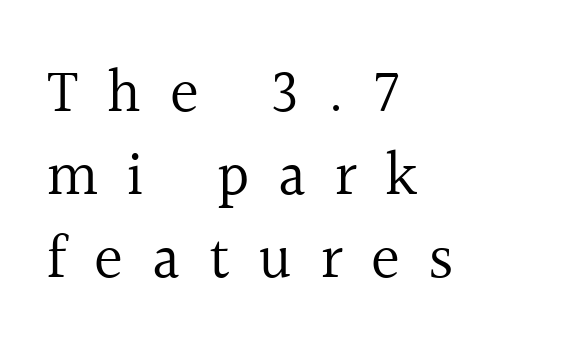
The image shows 61 px regular-weight serif type, upright; set left-aligned, normal line spacing (1.36x), unusually wide letter spacing (+0.47 em), not underlined; a medium x-height.
